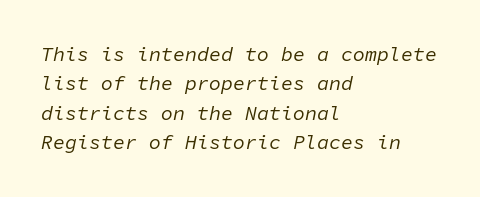
{"italic": "yes", "lean": "right", "slant_degrees": 11, "bold": "no", "underline": "no", "align": "left", "line_spacing": "normal", "line_spacing_ratio": 1.47, "letter_spacing": "normal", "letter_spacing_em": 0.0, "glyph_px": 20}
